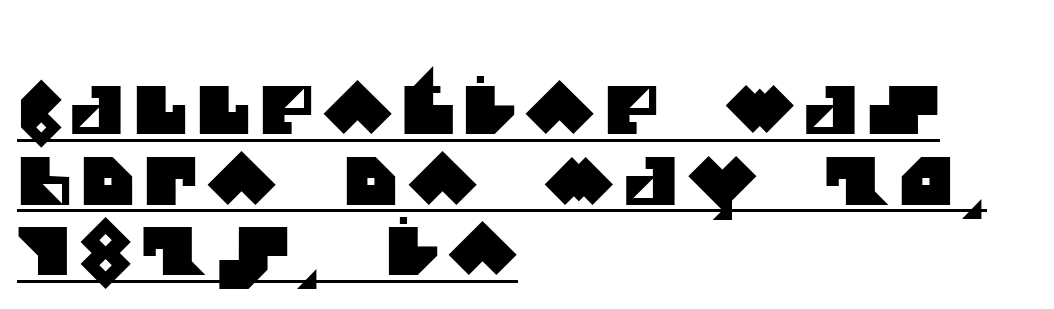
The string is rendered with underlining switched on. The passage shown is typeset with a sans-serif family. A student would call this left alignment; a typographer would say flush left, rag right. A typesetter would call this leading minimal, almost set solid. You could not count columns in this text — the font is proportionally spaced.
